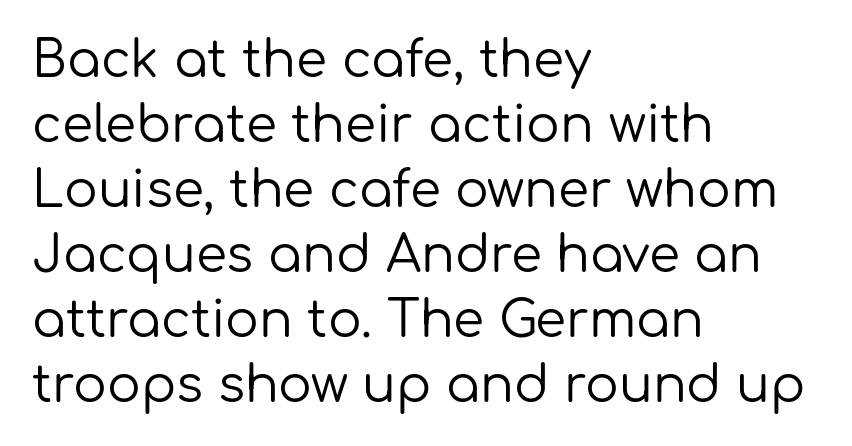
Q: Is the text bold? A: No.
Q: Is the text italic (slanted)? A: No, it is upright.
Q: Is the typeface a serif or a sans-serif typeface? A: Sans-serif.
Q: Is the text underlined? A: No.
Q: How is the paragraph aligned? A: Left-aligned.
Q: Is the spacing between letters normal or unusually wide? A: Normal.
Q: Is the spacing between lines tight, normal or loose? A: Normal.
Q: Width (condensed, normal, or wide)? A: Normal.
Q: Stroke contrast? A: Low.
Q: x-height? A: Medium.
Q: Monospaced? A: No.
